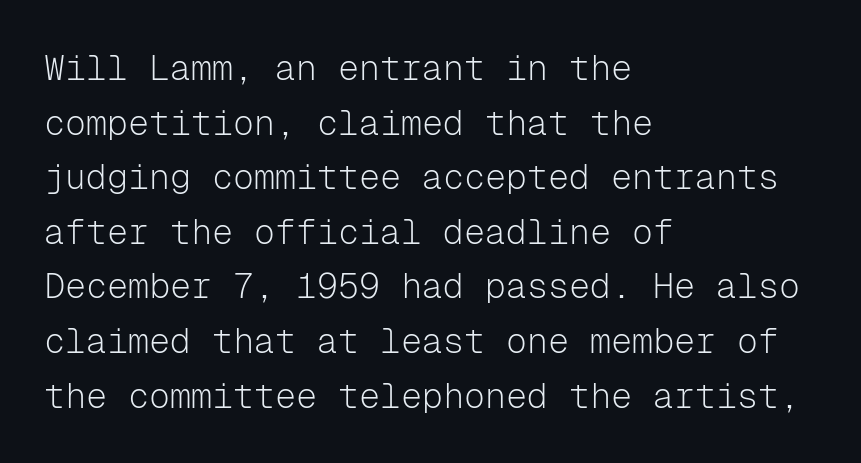
Q: Is the text bold? A: No.
Q: Is the text italic (slanted)? A: No, it is upright.
Q: Is the typeface a serif or a sans-serif typeface? A: Sans-serif.
Q: Is the text underlined? A: No.
Q: How is the paragraph aligned? A: Left-aligned.
Q: Is the spacing between letters normal or unusually wide? A: Normal.
Q: Is the spacing between lines tight, normal or loose? A: Normal.
Q: Width (condensed, normal, or wide)? A: Normal.
Q: Stroke contrast? A: Low.
Q: x-height? A: Medium.
Q: Monospaced? A: Yes.
